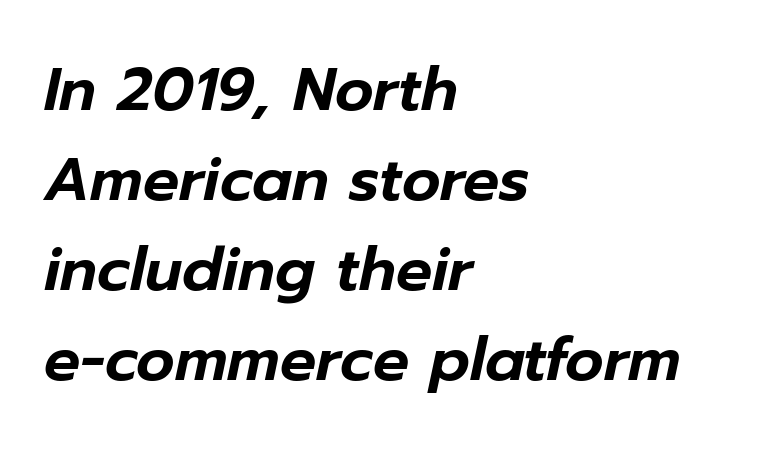
The image shows 60 px text type, italic (leaning right); set left-aligned, normal line spacing (1.5x), normal letter spacing, not underlined; low stroke contrast and a medium x-height.
